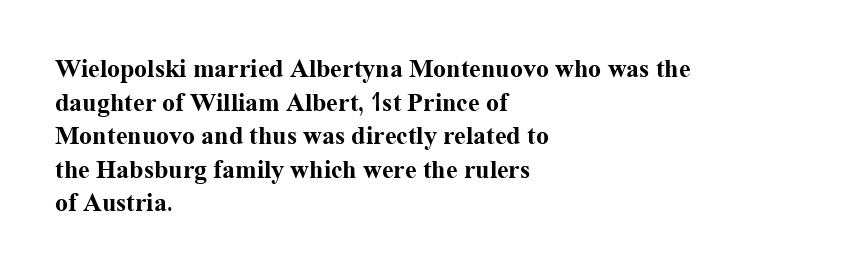
Q: Is the text bold? A: Yes.
Q: Is the text italic (slanted)? A: No, it is upright.
Q: Is the text underlined? A: No.
Q: How is the paragraph aligned? A: Left-aligned.
Q: Is the spacing between letters normal or unusually wide? A: Normal.
Q: Is the spacing between lines tight, normal or loose? A: Normal.
